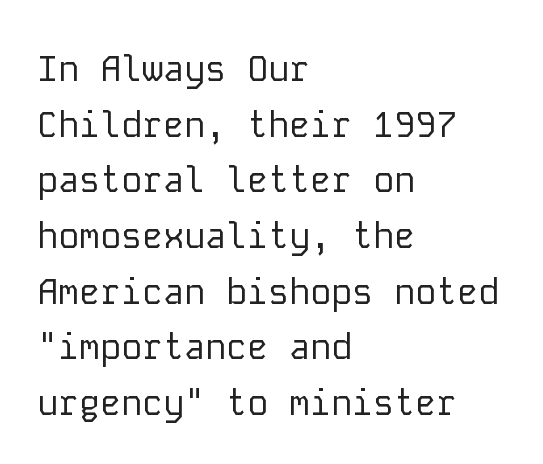
Each letter, wide or thin by design, is forced into the same width here. Each word holds together tightly as a unit, with standard inter-letter gaps. Horizontal bands of white between lines are of average thickness. The glyphs in this specimen are sans serif. These lines were composed using upright roman letters.
